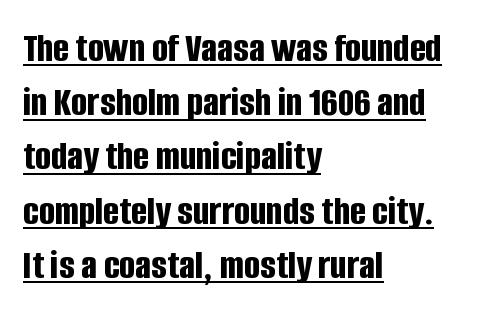
The image shows 42 px bold, condensed sans-serif type, upright; set left-aligned, normal line spacing (1.29x), normal letter spacing, underlined; low stroke contrast and a large x-height.
